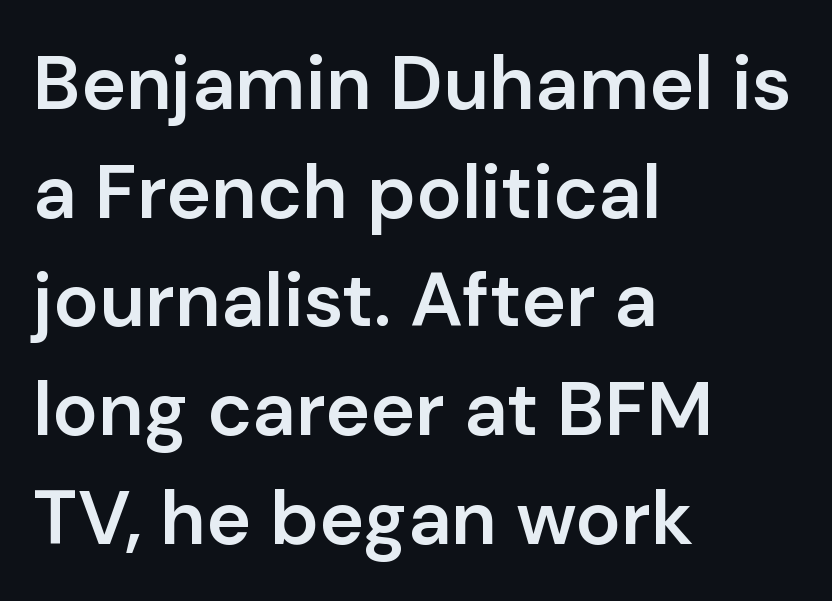
{"serif": "no", "italic": "no", "bold": "semi", "weight": "semibold", "width": "normal", "stroke_contrast": "low", "x_height": "medium", "monospaced": "no", "underline": "no", "align": "left", "line_spacing": "normal", "line_spacing_ratio": 1.43, "letter_spacing": "normal", "letter_spacing_em": 0.0, "glyph_px": 76}
